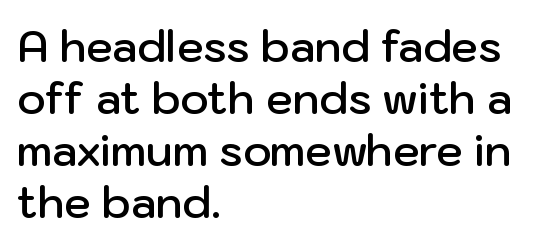
{"serif": "no", "italic": "no", "bold": "semi", "weight": "semibold", "width": "normal", "stroke_contrast": "low", "x_height": "medium", "monospaced": "no", "underline": "no", "align": "left", "line_spacing_ratio": 1.21, "letter_spacing": "normal", "letter_spacing_em": 0.0, "glyph_px": 43}
